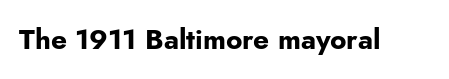
Q: Is the text bold? A: Yes.
Q: Is the text italic (slanted)? A: No, it is upright.
Q: Is the typeface a serif or a sans-serif typeface? A: Sans-serif.
Q: Is the text underlined? A: No.
Q: Is the spacing between letters normal or unusually wide? A: Normal.
Q: Width (condensed, normal, or wide)? A: Normal.
Q: Stroke contrast? A: Low.
Q: x-height? A: Small.
Q: Monospaced? A: No.
